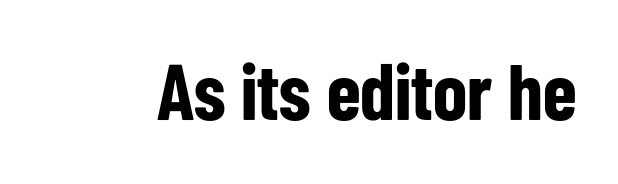
{"serif": "no", "italic": "no", "bold": "yes", "weight": "bold", "width": "condensed", "stroke_contrast": "low", "x_height": "medium", "monospaced": "no", "underline": "no", "letter_spacing": "normal", "letter_spacing_em": 0.0, "glyph_px": 79}
